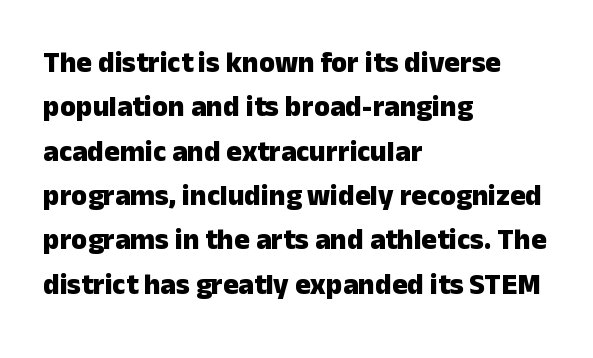
Q: Is the text bold? A: Yes.
Q: Is the text italic (slanted)? A: No, it is upright.
Q: Is the typeface a serif or a sans-serif typeface? A: Sans-serif.
Q: Is the text underlined? A: No.
Q: How is the paragraph aligned? A: Left-aligned.
Q: Is the spacing between letters normal or unusually wide? A: Normal.
Q: Is the spacing between lines tight, normal or loose? A: Normal.
Q: Width (condensed, normal, or wide)? A: Normal.
Q: Stroke contrast? A: Low.
Q: x-height? A: Medium.
Q: Monospaced? A: No.
